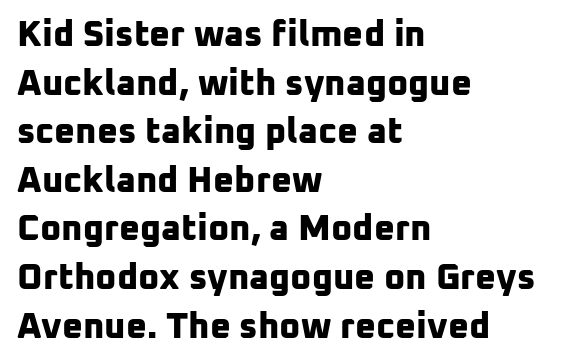
Q: Is the text bold? A: Yes.
Q: Is the typeface a serif or a sans-serif typeface? A: Sans-serif.
Q: Is the text underlined? A: No.
Q: How is the paragraph aligned? A: Left-aligned.
Q: Is the spacing between letters normal or unusually wide? A: Normal.
Q: Is the spacing between lines tight, normal or loose? A: Normal.
Q: Width (condensed, normal, or wide)? A: Normal.
Q: Stroke contrast? A: Low.
Q: x-height? A: Medium.
Q: Monospaced? A: No.
